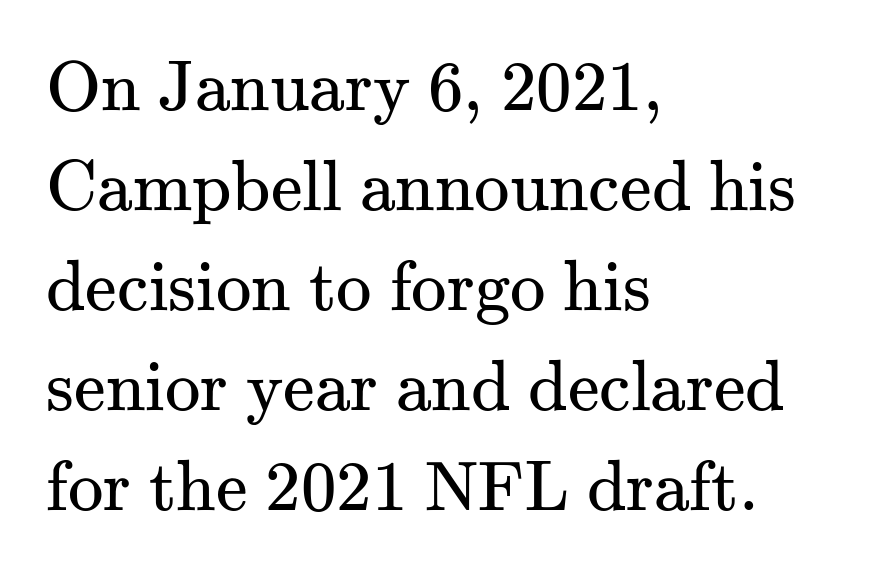
The space between consecutive lines is moderate. This is not heavy type; no bold has been used. Stroke terminals: seriffed. A clean baseline with only descenders dipping below it. This sample has the flowing, uneven cadence of proportional lettering. Characters remain perfectly vertical along every line.
